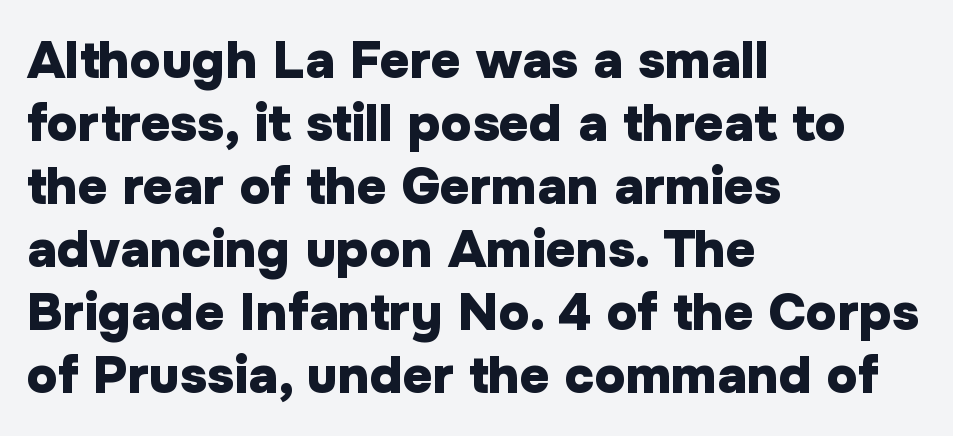
The gap between lines stays unmarked. The letters stand upright; this is a roman face. No extra tracking has been applied to these lines. Nope, no serifs anywhere on these letters.
